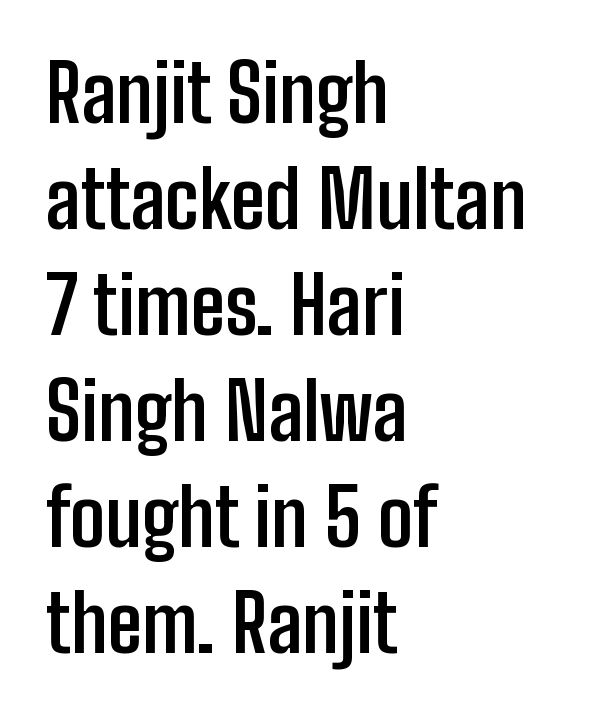
The image shows 78 px semibold, condensed sans-serif type, upright; set left-aligned, normal line spacing (1.36x), normal letter spacing, not underlined; low stroke contrast and a medium x-height.
